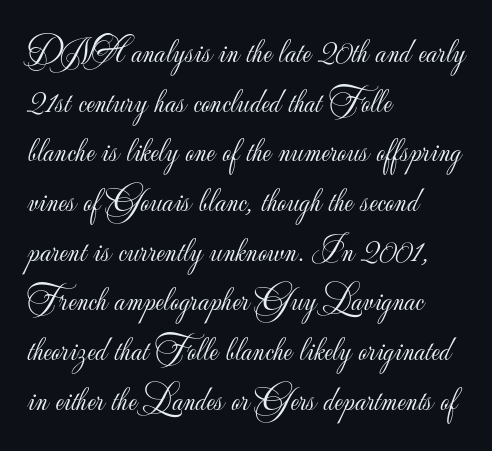
{"serif": "no", "bold": "no", "weight": "light", "width": "normal", "stroke_contrast": "low", "x_height": "small", "monospaced": "no", "underline": "no", "align": "left", "line_spacing": "normal", "line_spacing_ratio": 1.42, "letter_spacing": "normal", "letter_spacing_em": 0.0, "glyph_px": 35}
